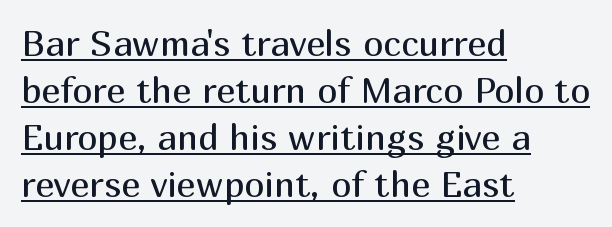
{"serif": "no", "italic": "no", "bold": "no", "weight": "regular", "width": "normal", "stroke_contrast": "medium", "x_height": "medium", "monospaced": "no", "underline": "yes", "align": "left", "line_spacing": "normal", "line_spacing_ratio": 1.31, "letter_spacing": "normal", "letter_spacing_em": 0.0, "glyph_px": 36}
